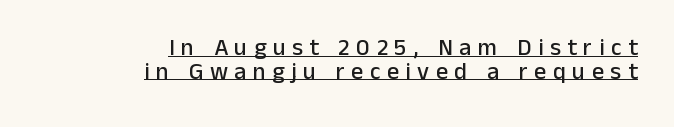
Layout note: lines flush right. The lines are packed closely together with very little leading. Ascenders rise straight up at ninety degrees. Observe the wide spacing: letters keep a clear distance from each other.
